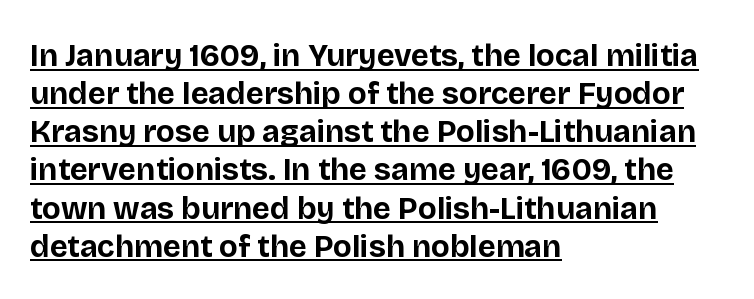
The image shows 31 px bold sans-serif type, upright; set left-aligned, line spacing 1.23x, normal letter spacing, underlined; low stroke contrast and a large x-height.
